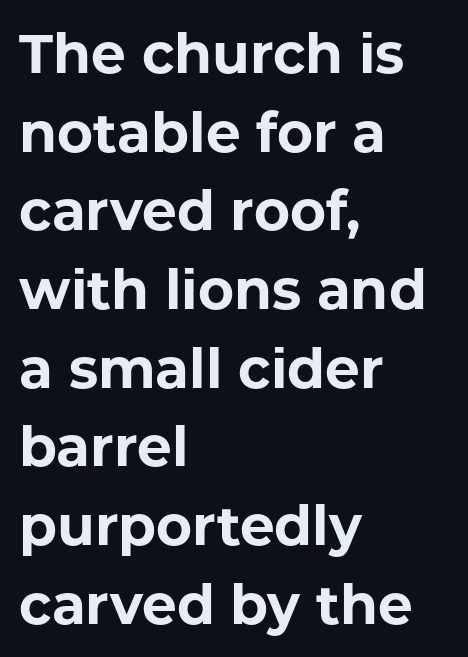
Q: Is the text bold? A: Yes.
Q: Is the text italic (slanted)? A: No, it is upright.
Q: Is the typeface a serif or a sans-serif typeface? A: Sans-serif.
Q: Is the text underlined? A: No.
Q: How is the paragraph aligned? A: Left-aligned.
Q: Is the spacing between letters normal or unusually wide? A: Normal.
Q: Is the spacing between lines tight, normal or loose? A: Normal.
Q: Width (condensed, normal, or wide)? A: Normal.
Q: Stroke contrast? A: Low.
Q: x-height? A: Medium.
Q: Monospaced? A: No.
